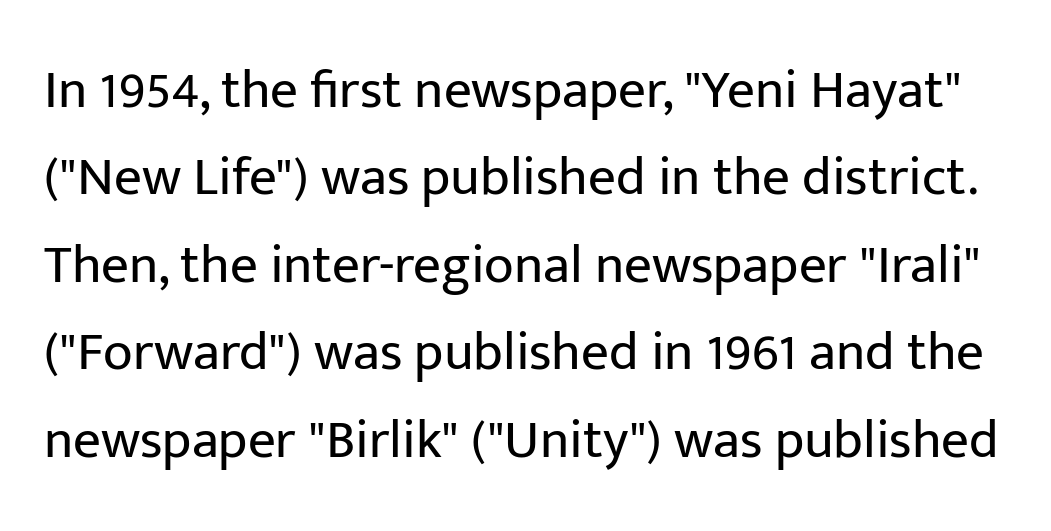
The image shows 55 px regular-weight sans-serif type, upright; set normal line spacing (1.59x), normal letter spacing, not underlined; low stroke contrast and a medium x-height.
